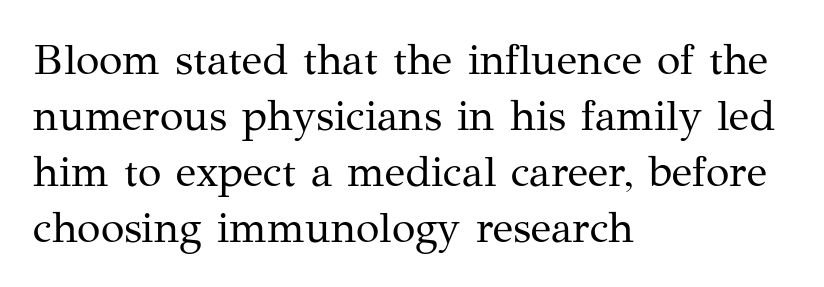
{"serif": "yes", "italic": "no", "bold": "no", "weight": "regular", "width": "normal", "stroke_contrast": "medium", "x_height": "medium", "monospaced": "no", "underline": "no", "align": "left", "line_spacing": "normal", "line_spacing_ratio": 1.3, "letter_spacing": "normal", "letter_spacing_em": 0.0, "glyph_px": 43}
